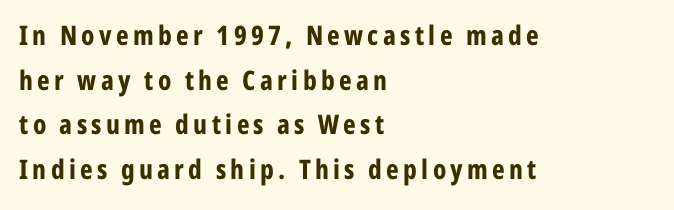
The image shows 27 px bold type, upright; set left-aligned, normal line spacing (1.65x), not underlined.
